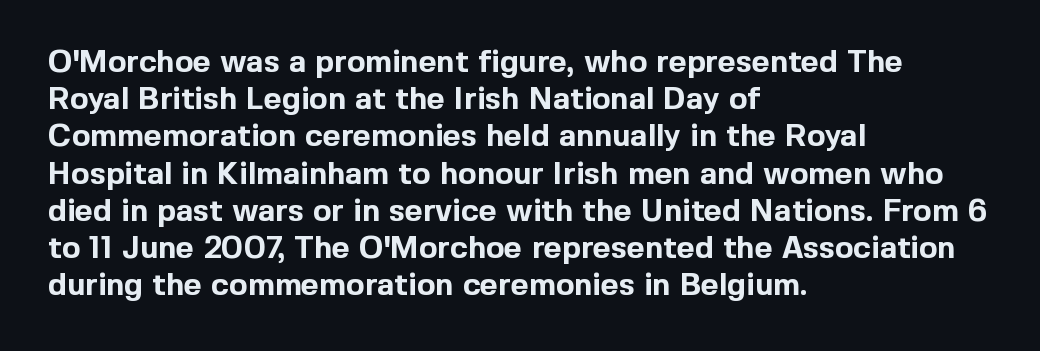
Regarding serifs, this sample does without them. Look at the tracking — it's just the regular setting, nothing added. The rag falls on the right side of this text block. The font's upright variant was chosen for this text.
